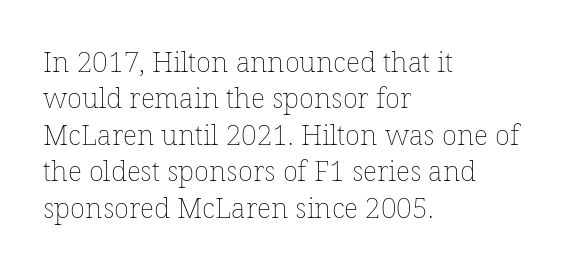
{"italic": "no", "bold": "no", "weight": "thin", "width": "normal", "stroke_contrast": "low", "x_height": "medium", "monospaced": "no", "underline": "no", "align": "left", "line_spacing": "normal", "line_spacing_ratio": 1.3, "letter_spacing": "normal", "letter_spacing_em": 0.0, "glyph_px": 28}
